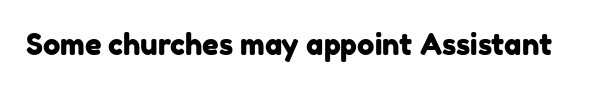
The image shows 29 px sans-serif type; set normal letter spacing, not underlined; low stroke contrast and a medium x-height.
